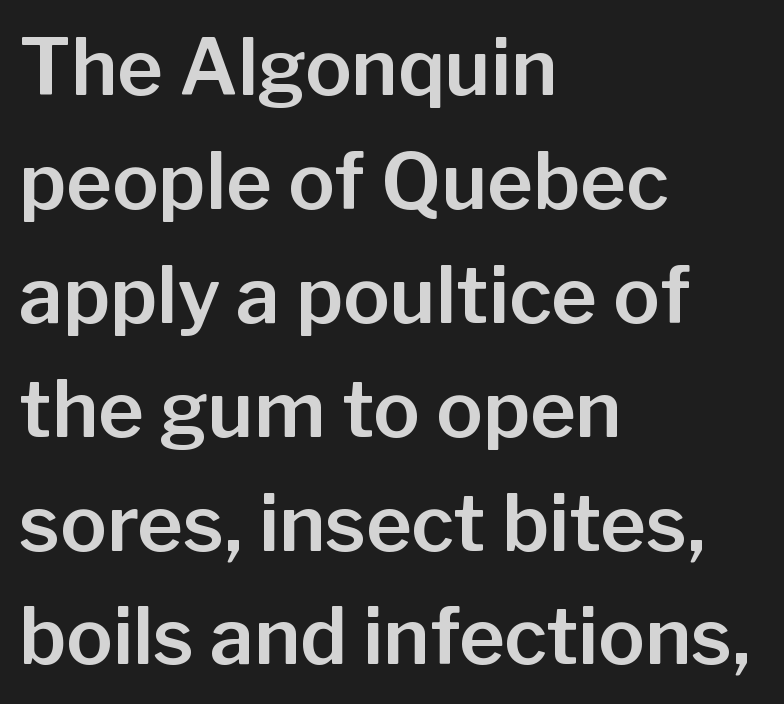
Check under the words: just untouched page. These lines are rendered in a variable-pitch font. Note: no serifs on the glyphs. Leading matches the norm, producing a regular column. Spacing between characters is what you'd get straight out of the box.
